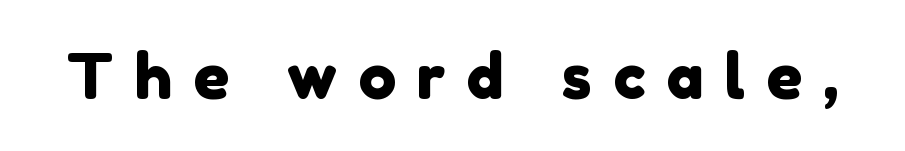
{"serif": "no", "width": "normal", "stroke_contrast": "low", "x_height": "medium", "monospaced": "no", "underline": "no", "letter_spacing": "wide", "letter_spacing_em": 0.33, "glyph_px": 63}
